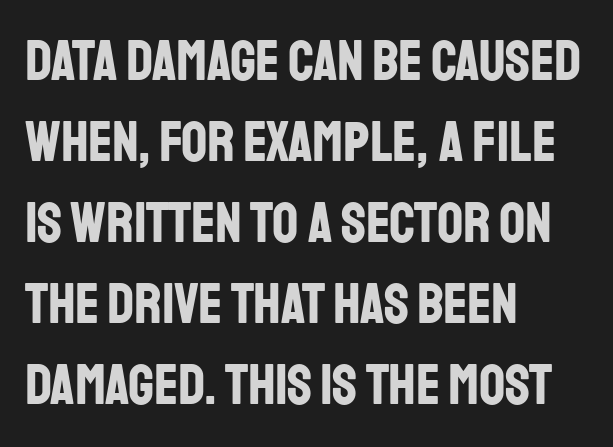
Type without underlining. The text was rendered using a sans face with plain stroke endings. Compared with a centered layout, this one pins lines to the left instead. Note the varied advance widths — an 'i' is clearly narrower than an 'm'. Pretty heavy lettering here — definitely bold. This sample uses an upright cut, with every glyph sitting square on the baseline.
